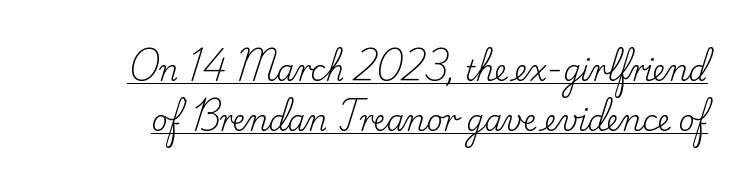
The image shows 28 px regular-weight serif type; set line spacing 1.8x, normal letter spacing, underlined; low stroke contrast and a small x-height.
